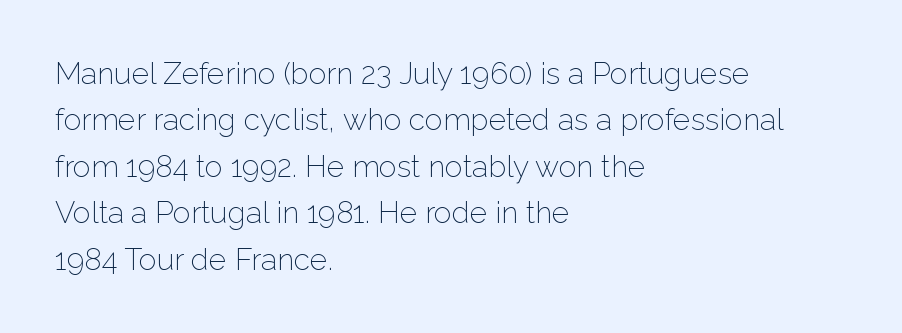
Q: Is the text bold? A: No.
Q: Is the text italic (slanted)? A: No, it is upright.
Q: Is the typeface a serif or a sans-serif typeface? A: Sans-serif.
Q: Is the text underlined? A: No.
Q: How is the paragraph aligned? A: Left-aligned.
Q: Is the spacing between letters normal or unusually wide? A: Normal.
Q: Is the spacing between lines tight, normal or loose? A: Normal.
Q: Width (condensed, normal, or wide)? A: Normal.
Q: Stroke contrast? A: Low.
Q: x-height? A: Medium.
Q: Monospaced? A: No.
